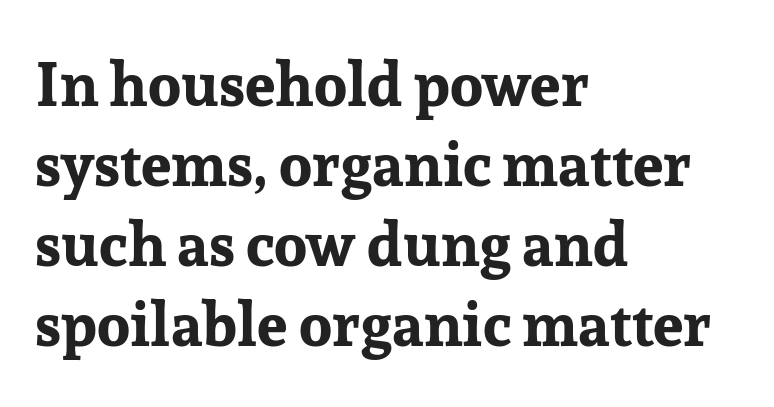
{"serif": "yes", "italic": "no", "bold": "yes", "weight": "bold", "width": "normal", "stroke_contrast": "low", "x_height": "medium", "monospaced": "no", "underline": "no", "align": "left", "line_spacing": "normal", "line_spacing_ratio": 1.31, "letter_spacing": "normal", "letter_spacing_em": 0.0, "glyph_px": 61}
